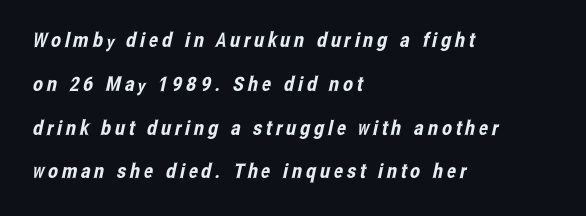
{"underline": "no", "align": "left", "line_spacing": "loose", "line_spacing_ratio": 2.19, "glyph_px": 20}
